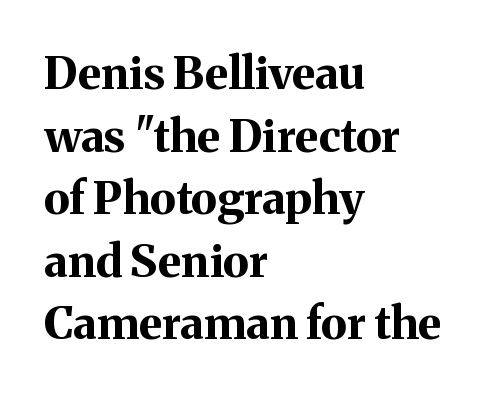
The image shows 45 px bold serif type, upright; set left-aligned, normal line spacing (1.39x), normal letter spacing, not underlined; medium stroke contrast and a medium x-height.
